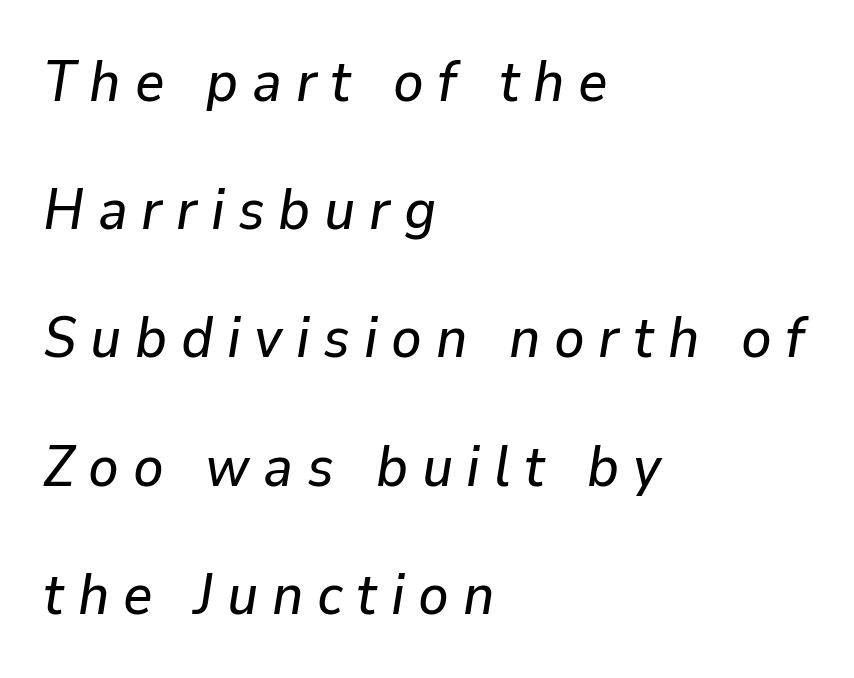
Q: Is the text italic (slanted)? A: Yes, it leans right by about 9 degrees.
Q: Is the text underlined? A: No.
Q: How is the paragraph aligned? A: Left-aligned.
Q: Is the spacing between letters normal or unusually wide? A: Unusually wide.
Q: Is the spacing between lines tight, normal or loose? A: Loose.
Q: Width (condensed, normal, or wide)? A: Normal.
Q: Stroke contrast? A: Low.
Q: x-height? A: Medium.
Q: Monospaced? A: No.
